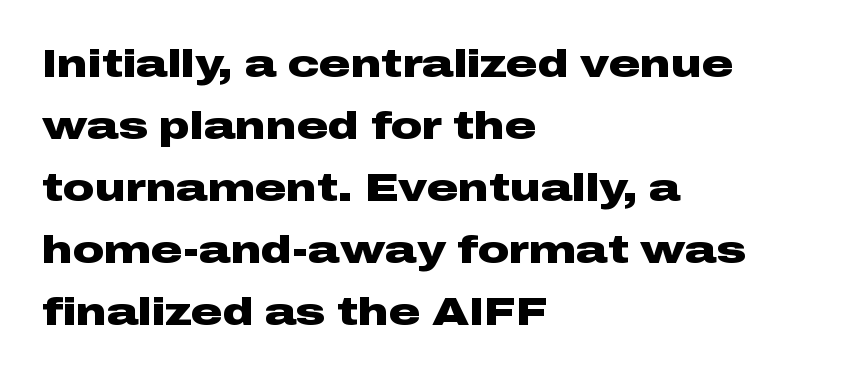
The passage is arranged the way most books set body copy — flush left. The font is running at its bold setting. Vertical strokes here are truly vertical. Students, observe: this is what conventionally led text looks like. Grotesque or geometric, the face here clearly has no serifs.
